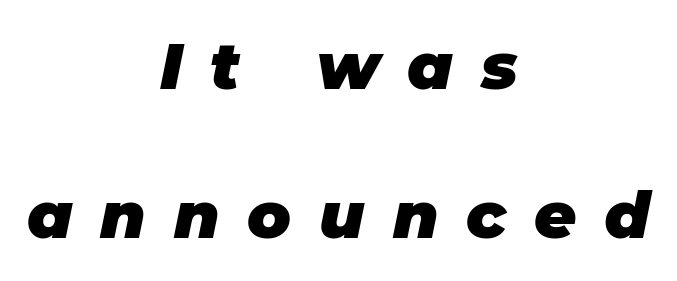
The image shows 65 px heavy type, italic (leaning right); set centered, loose line spacing (2.29x), unusually wide letter spacing (+0.43 em), not underlined; low stroke contrast and a large x-height.
